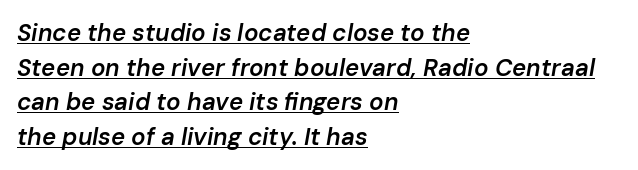
The sample has been set in demibold, a notch under bold. In terms of letterspacing, this is plain default setting. Rendered with sloped, italic letterforms. Does the leading feel generous? No, just average.
